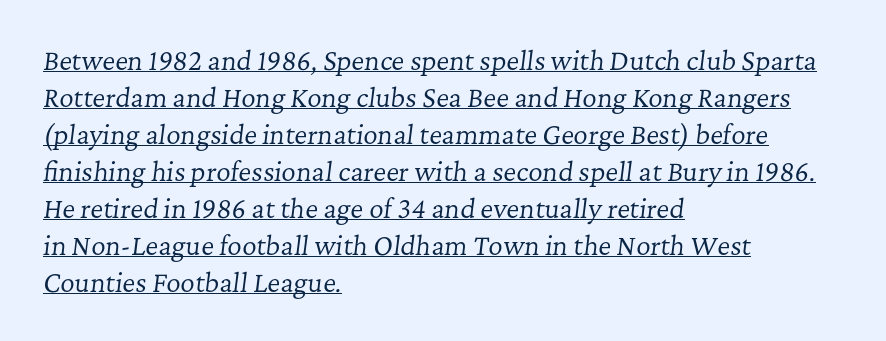
Q: Is the text bold? A: No.
Q: Is the text italic (slanted)? A: Yes, it leans right by about 7 degrees.
Q: Is the text underlined? A: Yes.
Q: How is the paragraph aligned? A: Left-aligned.
Q: Is the spacing between letters normal or unusually wide? A: Normal.
Q: Is the spacing between lines tight, normal or loose? A: Normal.
